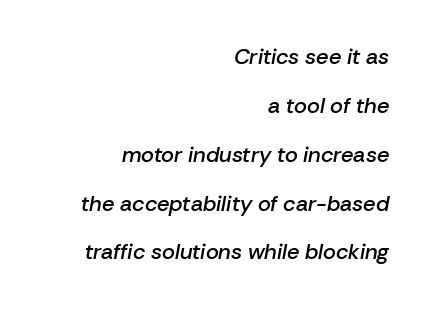
Strokes here are thickened, but only to semibold level. Each row of text sits above clean, open space. The designer dialed line spacing up above the default. What stands out about the letter spacing? Nothing — it is the standard amount.
